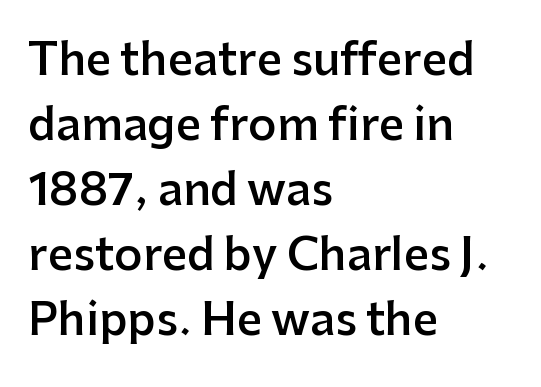
{"serif": "no", "italic": "no", "bold": "semi", "weight": "semibold", "width": "normal", "stroke_contrast": "low", "x_height": "medium", "monospaced": "no", "underline": "no", "align": "left", "line_spacing": "normal", "line_spacing_ratio": 1.48, "letter_spacing": "normal", "letter_spacing_em": 0.0, "glyph_px": 44}
